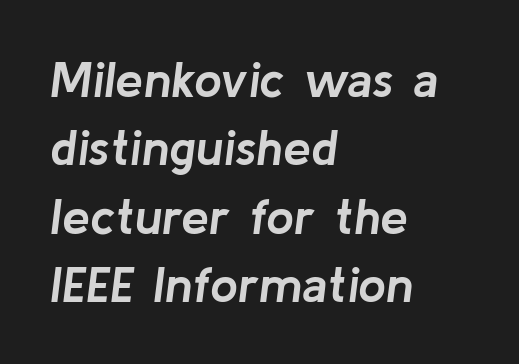
The image shows 50 px semibold type, italic (leaning right); set left-aligned, normal line spacing (1.37x), normal letter spacing, not underlined; low stroke contrast and a medium x-height.
